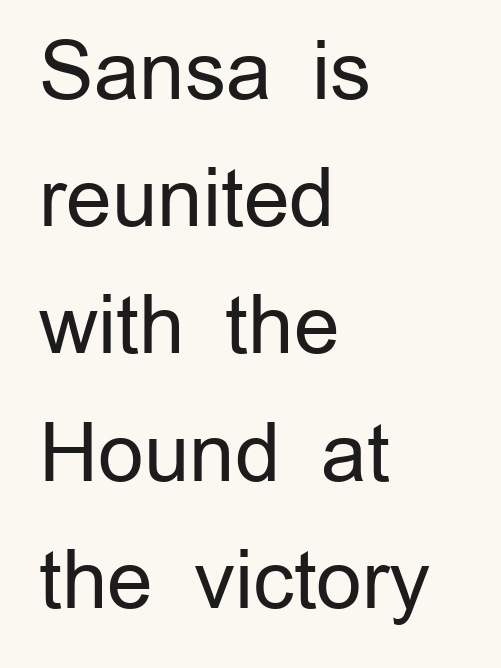
Compared with typical body copy, the letter spacing here is the same. Heaviness? Minimal to ordinary, like unemphasized prose. The string is rendered with underlining switched off. Here the designer chose a conventional face with non-uniform glyph widths. The characters display no serif detailing; their extremities are plain.
